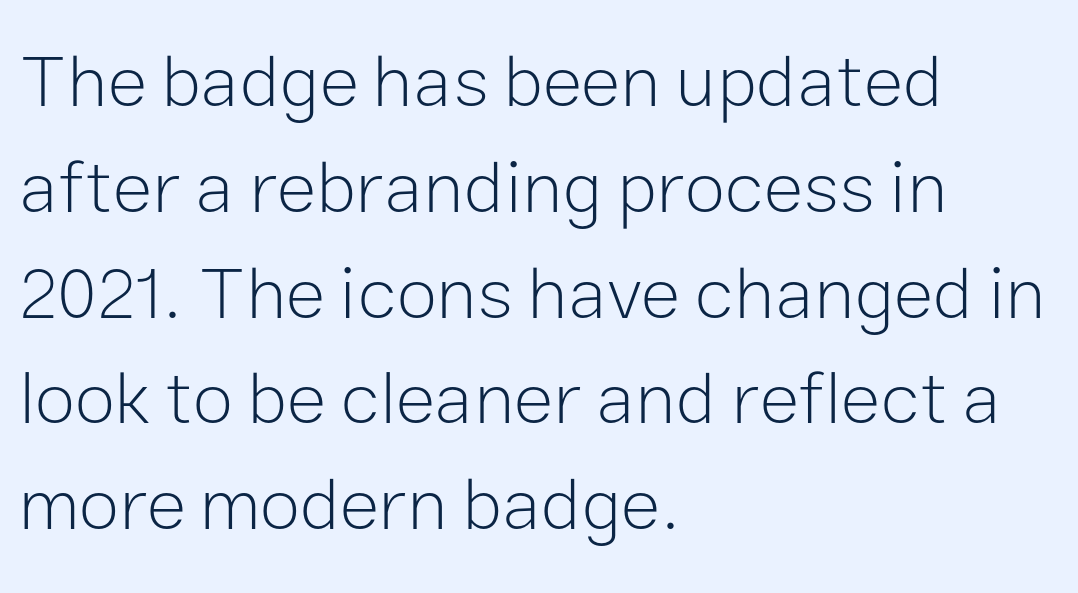
Is this a fixed-width face? No — the glyphs have proportional, varying widths. The passage shown is not underscored anywhere. In CSS terms this would be text-align: left. Vertically, the passage feels balanced, rows spaced as you'd expect. Stems and bowls with no extra thickness — not bold.
